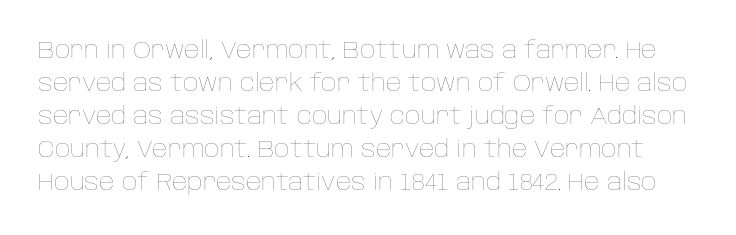
The image shows 24 px text type, upright; set normal line spacing (1.38x), normal letter spacing, not underlined.
